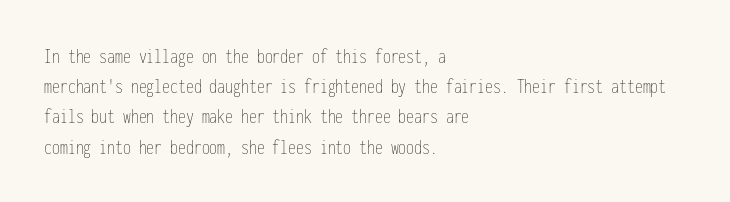
{"italic": "no", "bold": "no", "underline": "no", "align": "left", "line_spacing": "normal", "line_spacing_ratio": 1.44, "letter_spacing": "normal", "letter_spacing_em": 0.0, "glyph_px": 21}
